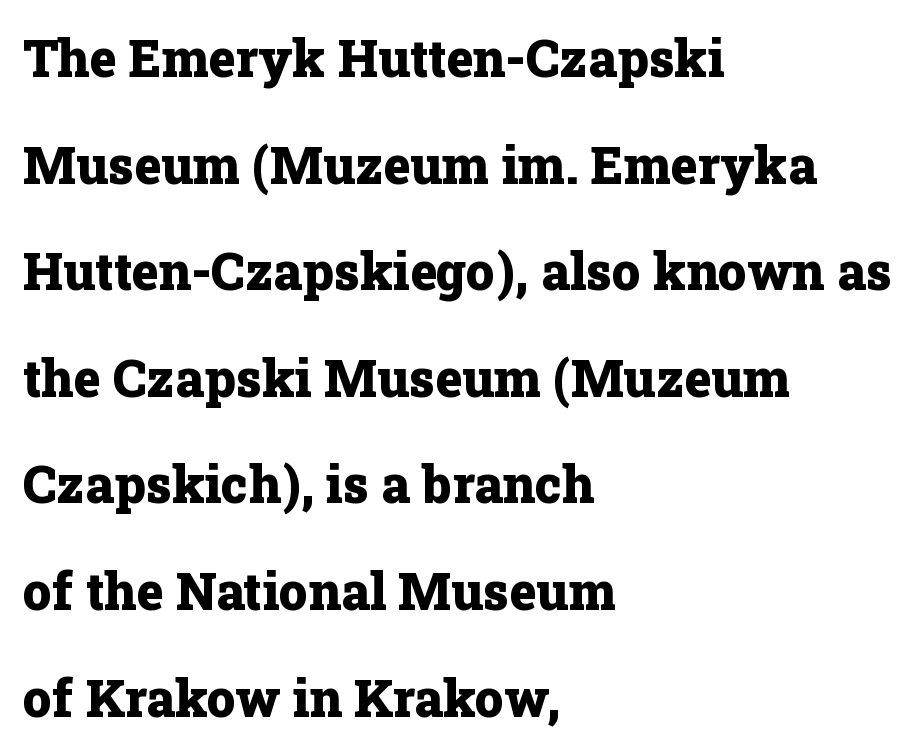
The image shows 51 px heavy serif type, upright; set left-aligned, loose line spacing (2.09x), normal letter spacing, not underlined; low stroke contrast and a medium x-height.
